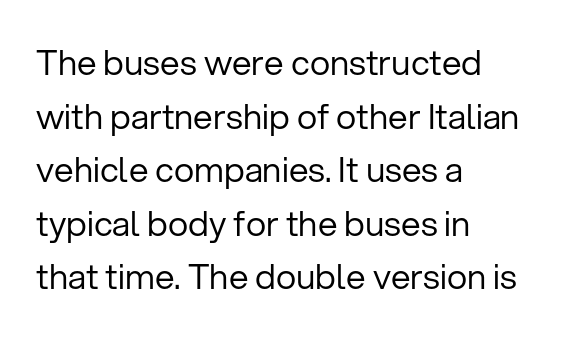
Q: Is the text bold? A: No.
Q: Is the text italic (slanted)? A: No, it is upright.
Q: Is the typeface a serif or a sans-serif typeface? A: Sans-serif.
Q: Is the text underlined? A: No.
Q: How is the paragraph aligned? A: Left-aligned.
Q: Is the spacing between letters normal or unusually wide? A: Normal.
Q: Is the spacing between lines tight, normal or loose? A: Normal.
Q: Width (condensed, normal, or wide)? A: Normal.
Q: Stroke contrast? A: Low.
Q: x-height? A: Medium.
Q: Monospaced? A: No.
